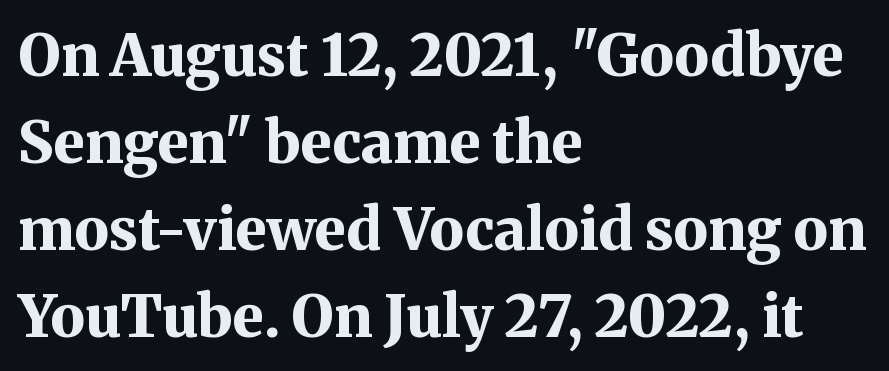
{"serif": "yes", "italic": "no", "bold": "yes", "weight": "bold", "width": "normal", "stroke_contrast": "medium", "x_height": "medium", "monospaced": "no", "underline": "no", "align": "left", "line_spacing": "normal", "line_spacing_ratio": 1.5, "letter_spacing": "normal", "letter_spacing_em": 0.0, "glyph_px": 58}
